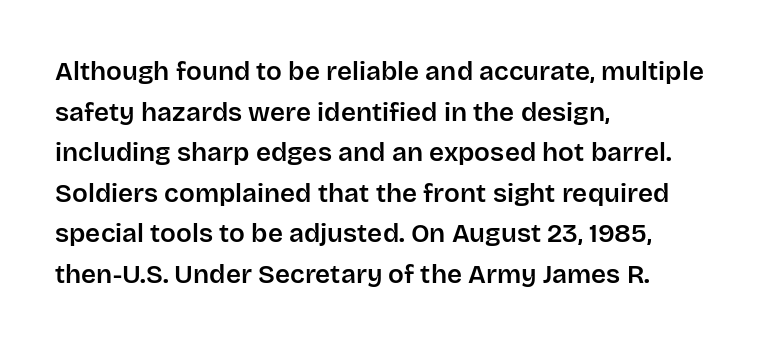
This rendering features lettering with no underline. How are the letters spaced? Ordinarily, with no added tracking. The setting favours the left margin, as ordinary paragraphs usually do. Does the lettering tilt? It doesn't — this is upright. Summary of vertical rhythm: regular, with standard interline spacing.
